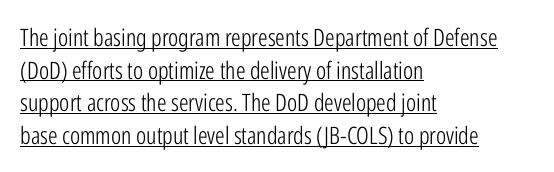
The image shows 24 px text type, upright; set left-aligned, normal line spacing (1.36x), normal letter spacing, underlined.
